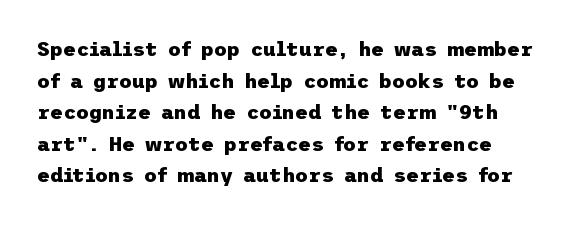
The image shows 20 px bold type, upright; set normal line spacing (1.58x), normal letter spacing, not underlined.
